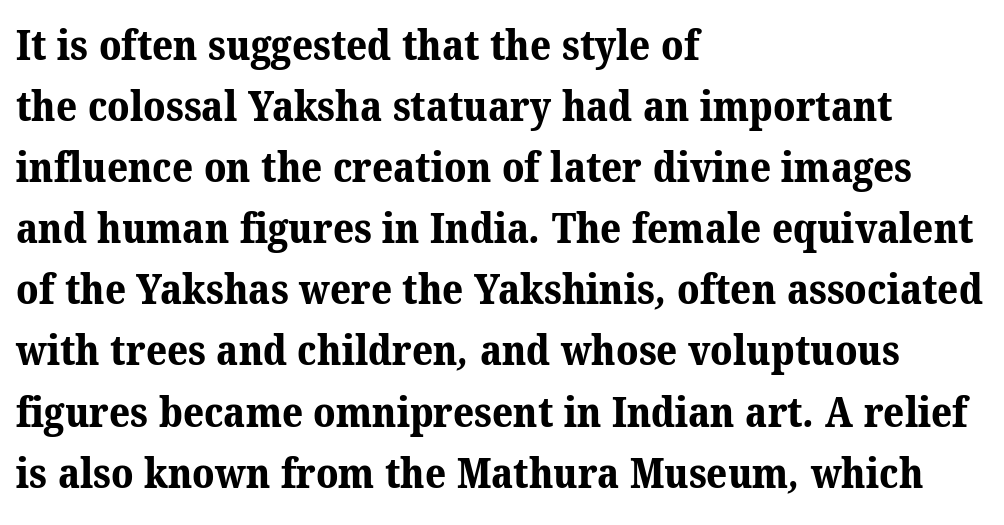
Each letter keeps its own natural width here, so spacing adapts to shape. The foot of each line stays bare and open. Characters follow at the spacing the type designer built in. The leading is moderate, giving the passage an even texture. Each letter's strokes conclude with small projecting serifs.
